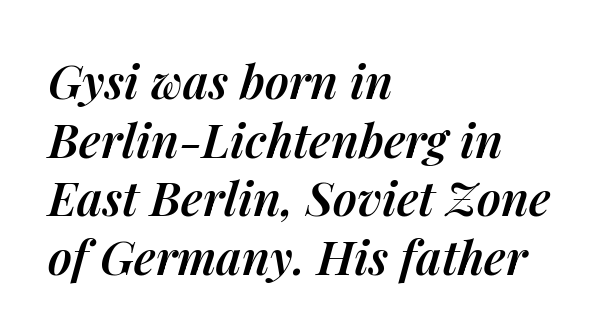
These lines keep a tight, regular rhythm from letter to letter. Rendered with sloped, italic letterforms. One-word summary of the alignment: left. These lines sit exactly where default settings would place them. The strokes are fattened partway — semibold, not bold.
